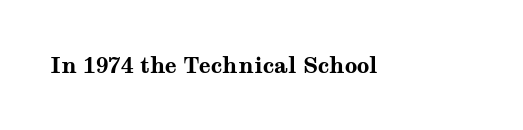
Q: Is the text bold? A: Yes.
Q: Is the text italic (slanted)? A: No, it is upright.
Q: Is the text underlined? A: No.
Q: Is the spacing between letters normal or unusually wide? A: Normal.
